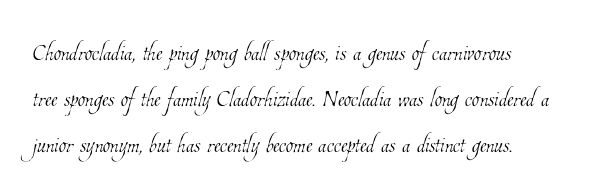
{"bold": "no", "weight": "thin", "width": "condensed", "stroke_contrast": "low", "x_height": "medium", "monospaced": "no", "underline": "no", "align": "left", "line_spacing": "normal", "line_spacing_ratio": 1.53, "letter_spacing": "normal", "letter_spacing_em": 0.0, "glyph_px": 30}
